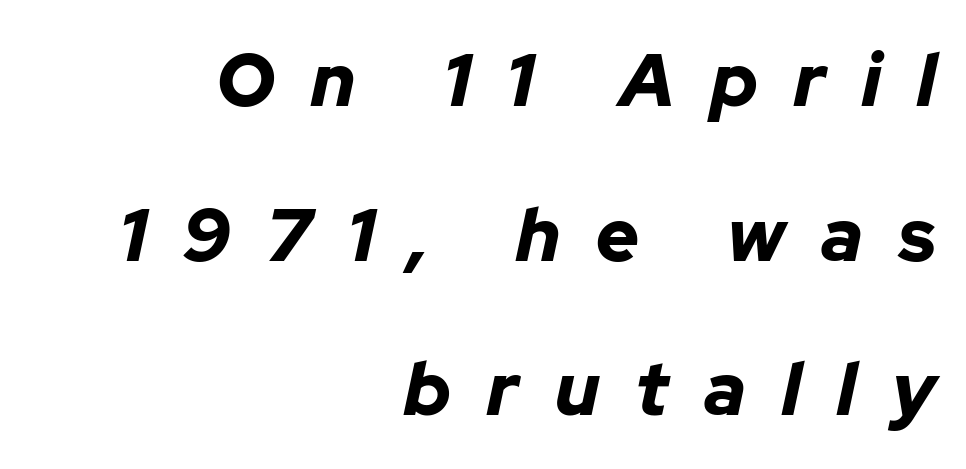
Q: Is the text bold? A: Yes.
Q: Is the text italic (slanted)? A: Yes, it leans right by about 12 degrees.
Q: Is the text underlined? A: No.
Q: How is the paragraph aligned? A: Right-aligned.
Q: Is the spacing between letters normal or unusually wide? A: Unusually wide.
Q: Is the spacing between lines tight, normal or loose? A: Loose.
Q: Width (condensed, normal, or wide)? A: Normal.
Q: Stroke contrast? A: Low.
Q: x-height? A: Medium.
Q: Monospaced? A: No.
